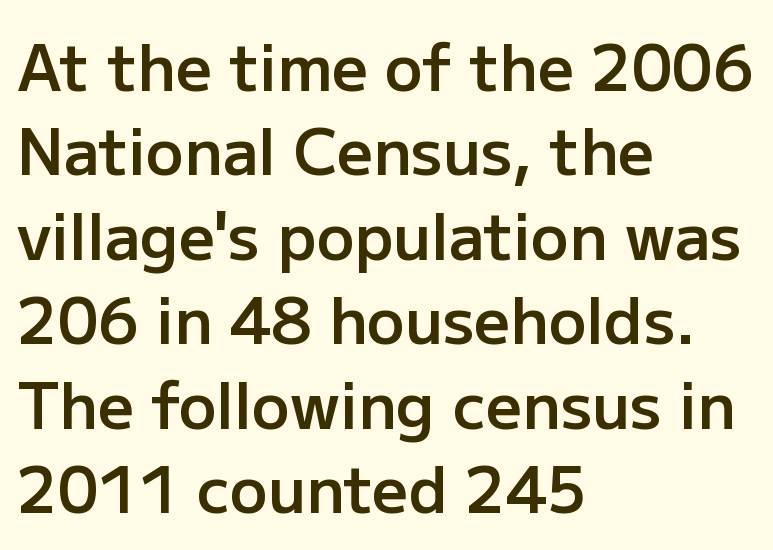
Q: Is the text bold? A: Semi-bold.
Q: Is the text italic (slanted)? A: No, it is upright.
Q: Is the typeface a serif or a sans-serif typeface? A: Sans-serif.
Q: Is the text underlined? A: No.
Q: How is the paragraph aligned? A: Left-aligned.
Q: Is the spacing between letters normal or unusually wide? A: Normal.
Q: Is the spacing between lines tight, normal or loose? A: Normal.
Q: Width (condensed, normal, or wide)? A: Normal.
Q: Stroke contrast? A: Low.
Q: x-height? A: Medium.
Q: Monospaced? A: No.
